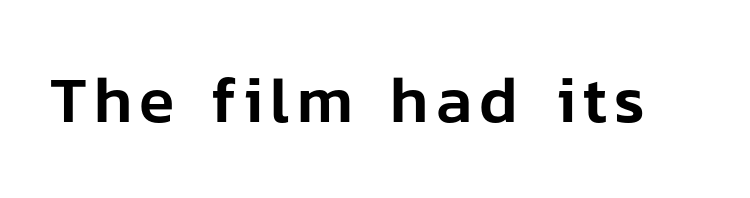
The image shows 65 px sans-serif type, upright; set not underlined; low stroke contrast and a medium x-height.
